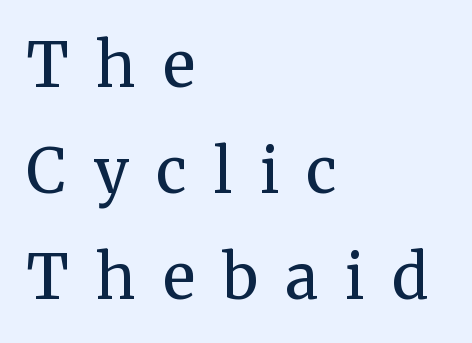
The image shows 61 px regular-weight serif type, upright; set left-aligned, line spacing 1.74x, unusually wide letter spacing (+0.45 em), not underlined; medium stroke contrast and a medium x-height.
